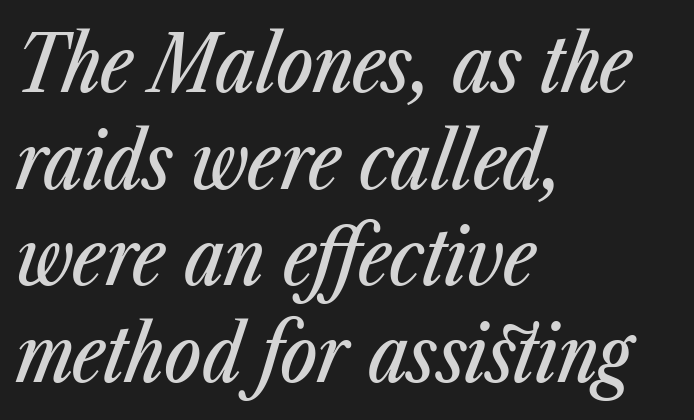
The image shows 78 px condensed type, italic (leaning right); set left-aligned, line spacing 1.24x, normal letter spacing, not underlined; low stroke contrast and a medium x-height.
